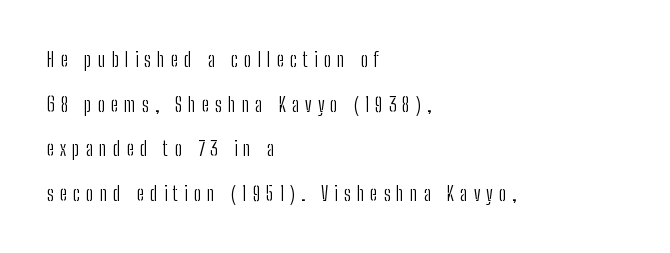
Tall strokes in this sample are plumb rather than angled. Alignment: flush left. Descender tails drop into unmarked territory. Vertically, the passage feels expansive, rows floating well apart. Tracking value appears strongly positive — letters spread wide. The face looks like a standard text weight, possibly lighter.
